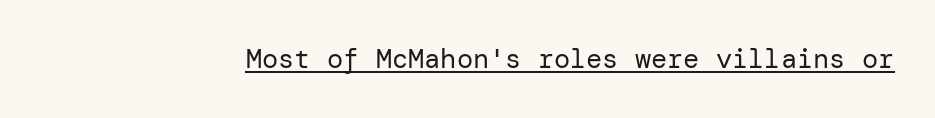
Q: Is the text bold? A: No.
Q: Is the text italic (slanted)? A: No, it is upright.
Q: Is the text underlined? A: Yes.
Q: Is the spacing between letters normal or unusually wide? A: Normal.
